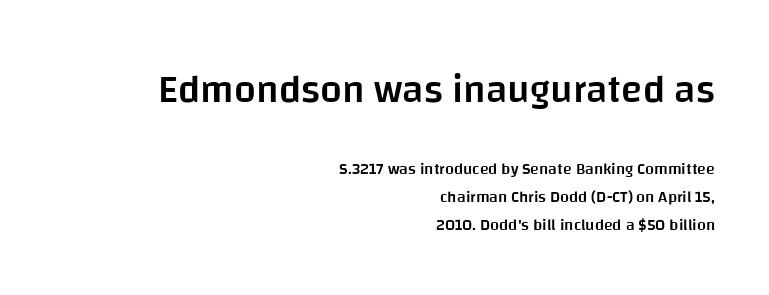
Q: Is the text bold? A: Semi-bold.
Q: Is the text italic (slanted)? A: No, it is upright.
Q: Is the typeface a serif or a sans-serif typeface? A: Sans-serif.
Q: Is the text underlined? A: No.
Q: How is the paragraph aligned? A: Right-aligned.
Q: Is the spacing between letters normal or unusually wide? A: Normal.
Q: Which block of text is set in a larger size, the first (top) or the second (bottom)? A: The first (top) one.
Q: Width (condensed, normal, or wide)? A: Normal.
Q: Stroke contrast? A: Low.
Q: x-height? A: Large.
Q: Monospaced? A: No.
